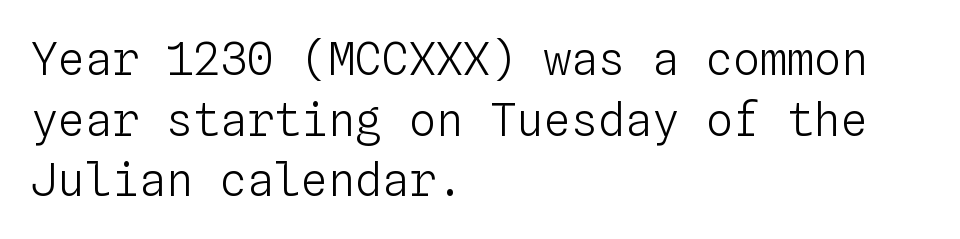
Q: Is the text bold? A: No.
Q: Is the text italic (slanted)? A: No, it is upright.
Q: Is the text underlined? A: No.
Q: How is the paragraph aligned? A: Left-aligned.
Q: Is the spacing between letters normal or unusually wide? A: Normal.
Q: Is the spacing between lines tight, normal or loose? A: Normal.
Q: Width (condensed, normal, or wide)? A: Normal.
Q: Stroke contrast? A: Low.
Q: x-height? A: Medium.
Q: Monospaced? A: Yes.
